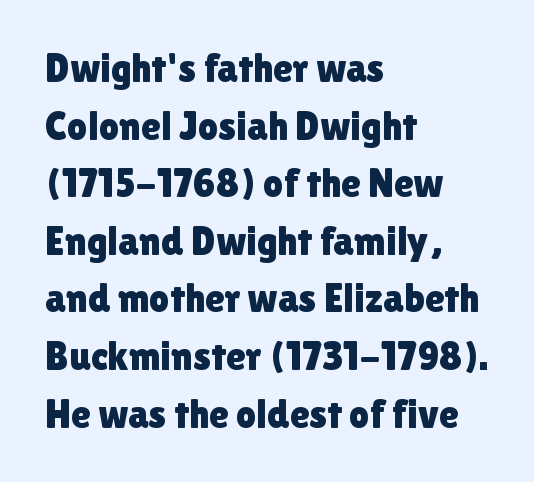
Q: Is the text italic (slanted)? A: No, it is upright.
Q: Is the typeface a serif or a sans-serif typeface? A: Sans-serif.
Q: Is the text underlined? A: No.
Q: How is the paragraph aligned? A: Left-aligned.
Q: Is the spacing between letters normal or unusually wide? A: Normal.
Q: Is the spacing between lines tight, normal or loose? A: Normal.
Q: Width (condensed, normal, or wide)? A: Normal.
Q: x-height? A: Medium.
Q: Monospaced? A: No.
